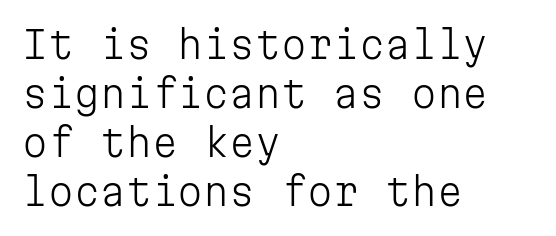
Are there feet on the stems? There aren't — it's a sans. The foot of each line stays bare and open. No extra ink here — the face is not bold. Between one letter and the next there's only the usual sliver of space.
